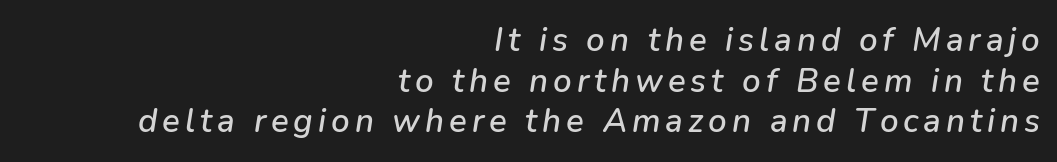
The image shows 33 px text type, italic (leaning right); set right-aligned, line spacing 1.23x, not underlined; low stroke contrast and a medium x-height.
